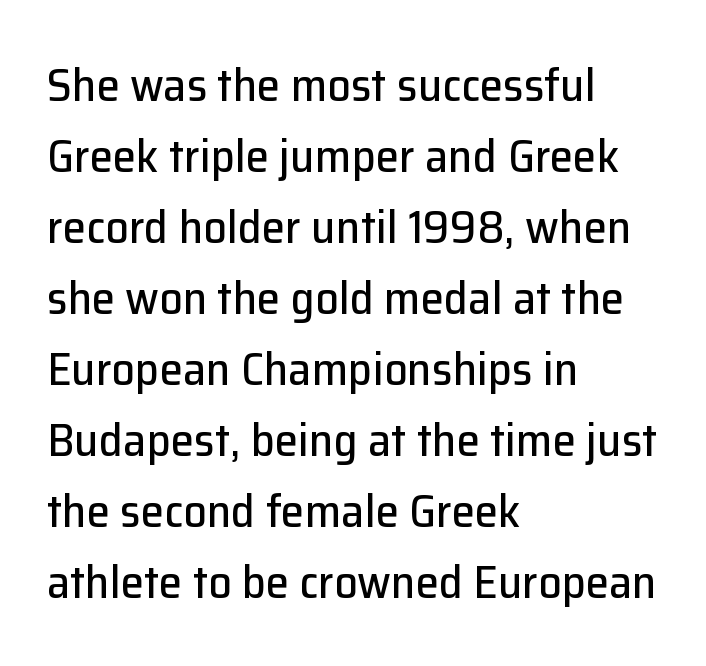
Q: Is the text italic (slanted)? A: No, it is upright.
Q: Is the typeface a serif or a sans-serif typeface? A: Sans-serif.
Q: Is the text underlined? A: No.
Q: How is the paragraph aligned? A: Left-aligned.
Q: Is the spacing between letters normal or unusually wide? A: Normal.
Q: Is the spacing between lines tight, normal or loose? A: Normal.
Q: Width (condensed, normal, or wide)? A: Normal.
Q: Stroke contrast? A: Low.
Q: x-height? A: Medium.
Q: Monospaced? A: No.
